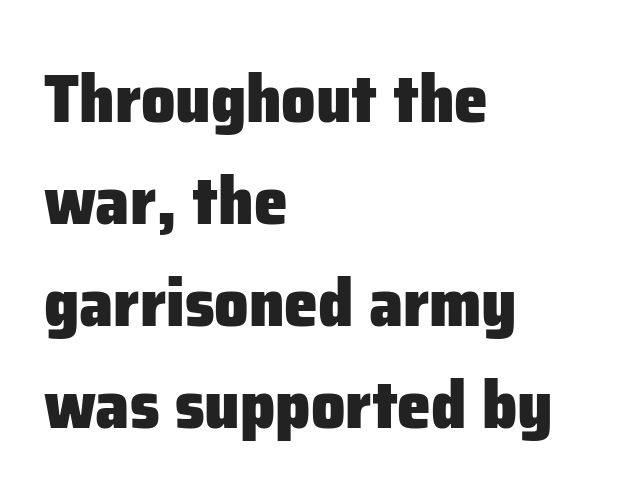
{"serif": "no", "italic": "no", "bold": "yes", "weight": "heavy", "width": "normal", "stroke_contrast": "low", "x_height": "medium", "monospaced": "no", "underline": "no", "align": "left", "line_spacing": "normal", "line_spacing_ratio": 1.5, "letter_spacing": "normal", "letter_spacing_em": 0.0, "glyph_px": 68}
